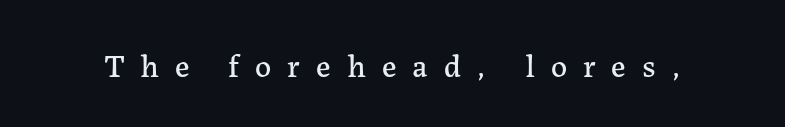
Q: Is the text italic (slanted)? A: No, it is upright.
Q: Is the typeface a serif or a sans-serif typeface? A: Serif.
Q: Is the text underlined? A: No.
Q: Is the spacing between letters normal or unusually wide? A: Unusually wide.
Q: Width (condensed, normal, or wide)? A: Normal.
Q: Stroke contrast? A: Low.
Q: x-height? A: Medium.
Q: Monospaced? A: No.
